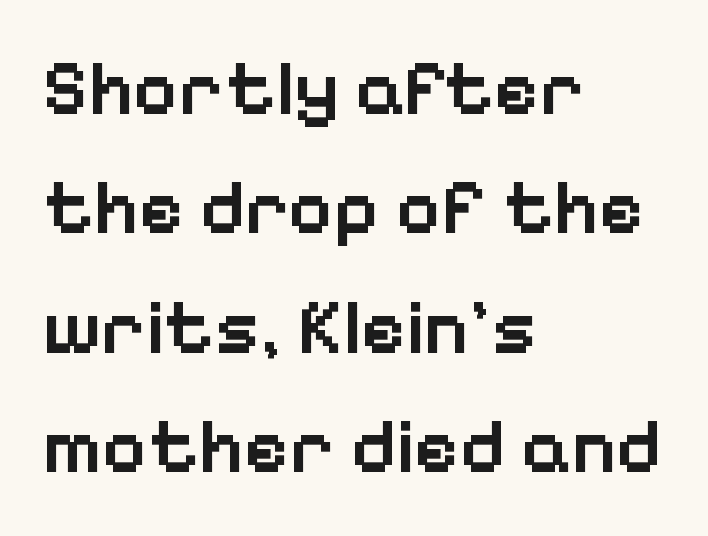
{"serif": "no", "italic": "no", "bold": "semi", "weight": "semibold", "width": "normal", "stroke_contrast": "low", "x_height": "medium", "monospaced": "no", "underline": "no", "align": "left", "line_spacing": "normal", "line_spacing_ratio": 1.55, "letter_spacing": "normal", "letter_spacing_em": 0.0, "glyph_px": 77}
